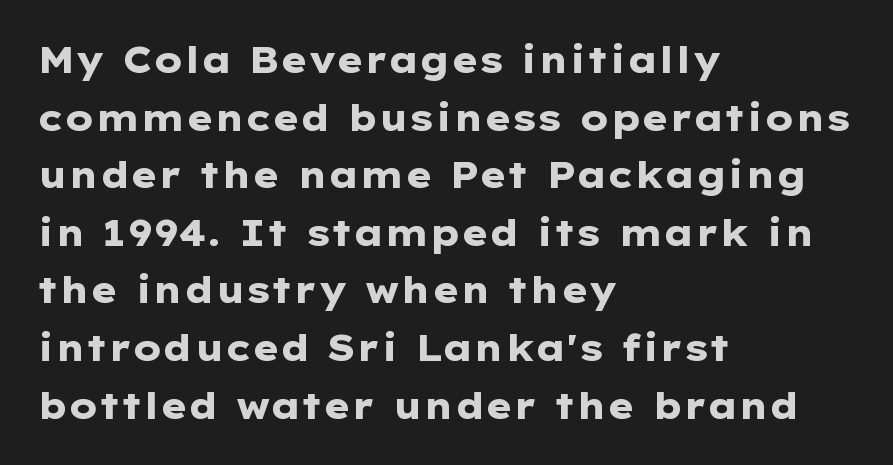
Does the leading feel generous? No, just average. Do the letters lean? They stand straight. The face used here is proportionally spaced, like ordinary book or web type. The space beneath each line is pristine and unruled.
